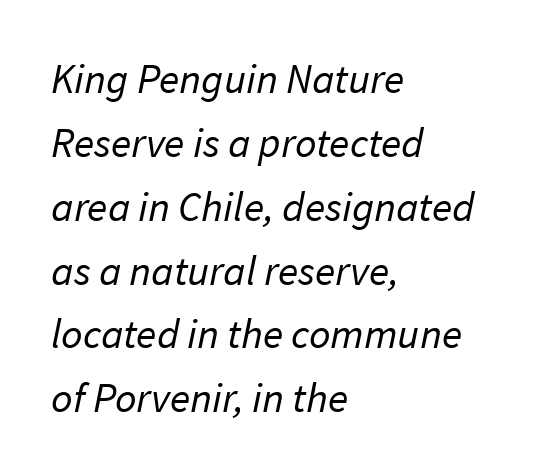
The image shows 42 px regular-weight sans-serif type; set left-aligned, normal line spacing (1.52x), normal letter spacing, not underlined; low stroke contrast and a medium x-height.
